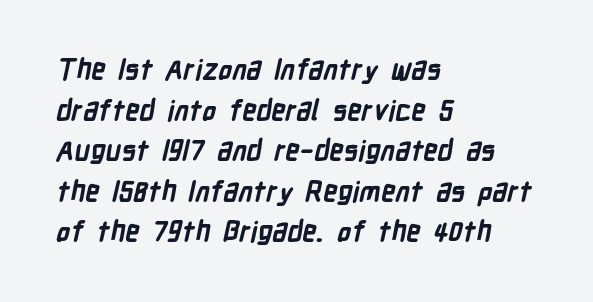
The image shows 28 px bold, condensed sans-serif type; set left-aligned, normal line spacing (1.45x), normal letter spacing, not underlined; low stroke contrast and a medium x-height.
